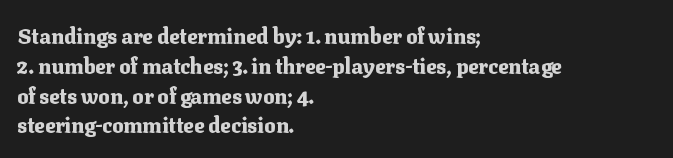
A bare baseline throughout the passage. Heavy-handed strokes throughout: this text is bold. Style check: upright. The setting favours the left margin, as ordinary paragraphs usually do. How are the letters spaced? Ordinarily, with no added tracking.
